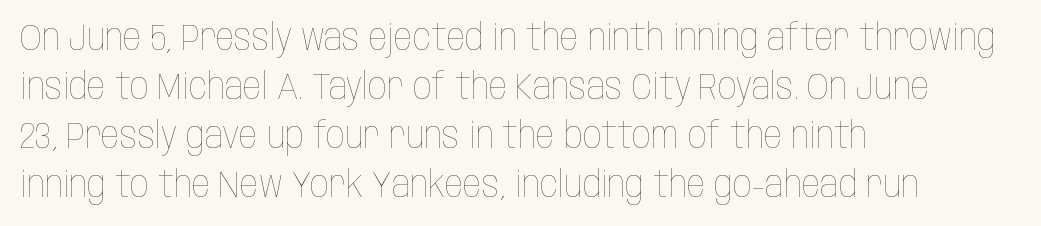
Q: Is the text bold? A: No.
Q: Is the text italic (slanted)? A: No, it is upright.
Q: Is the text underlined? A: No.
Q: How is the paragraph aligned? A: Left-aligned.
Q: Is the spacing between letters normal or unusually wide? A: Normal.
Q: Is the spacing between lines tight, normal or loose? A: Normal.
Q: Width (condensed, normal, or wide)? A: Condensed.
Q: Stroke contrast? A: Low.
Q: x-height? A: Large.
Q: Monospaced? A: No.
